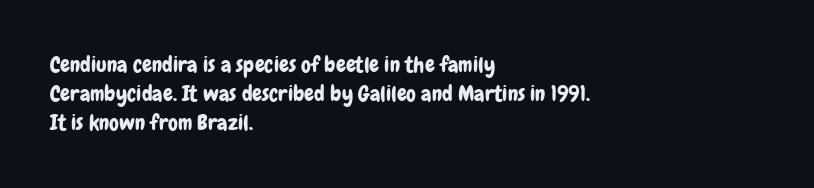
Q: Is the text italic (slanted)? A: No, it is upright.
Q: Is the text underlined? A: No.
Q: How is the paragraph aligned? A: Left-aligned.
Q: Is the spacing between letters normal or unusually wide? A: Normal.
Q: Is the spacing between lines tight, normal or loose? A: Normal.
